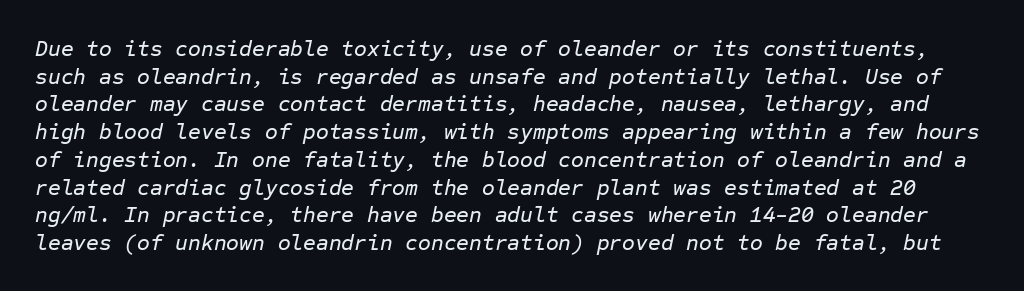
The image shows 22 px text type, italic (leaning right); set normal line spacing (1.26x), normal letter spacing, not underlined.
